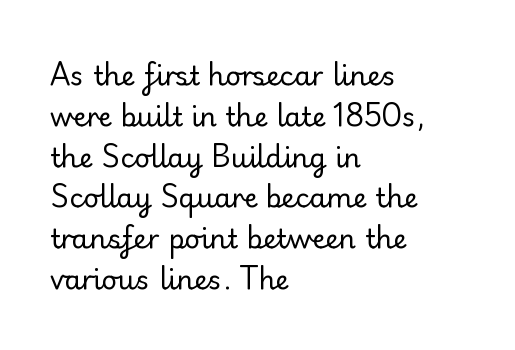
The image shows 27 px text type, upright; set left-aligned, normal line spacing (1.51x), normal letter spacing, not underlined.
